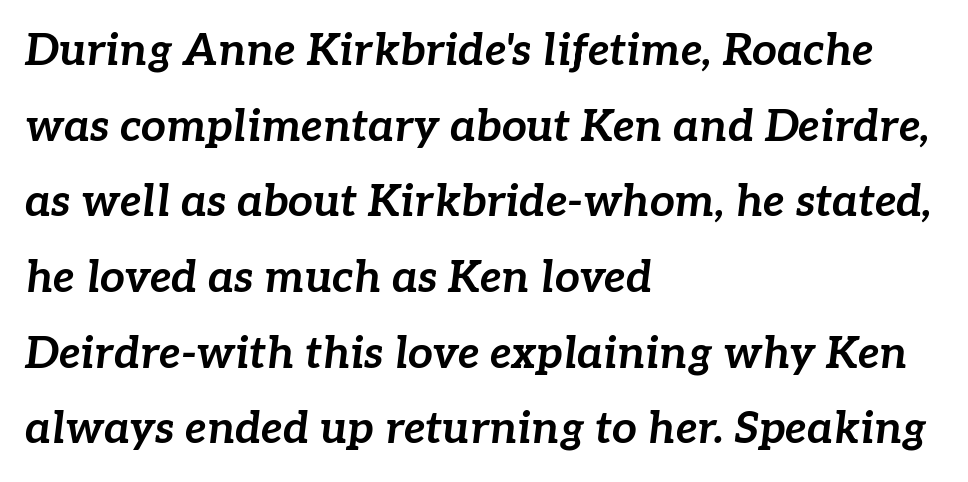
There's an unmistakable incline to the writing here. Caption: standard tracking, unaltered. Nobody drew a line under any word here. Varying glyph widths throughout — classic text-font behaviour. Casual observation: everything's shoved over to the left. Chunky letters — that's bold for sure.
